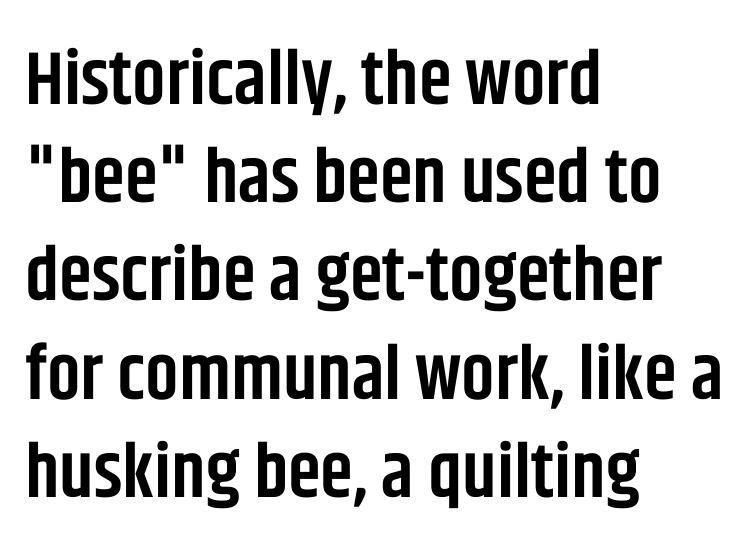
Caption: multi-line text, flush left, ragged right. Beneath every word, the page is bare. Horizontal bands of white between lines are of average thickness. Each word holds together tightly as a unit, with standard inter-letter gaps.
